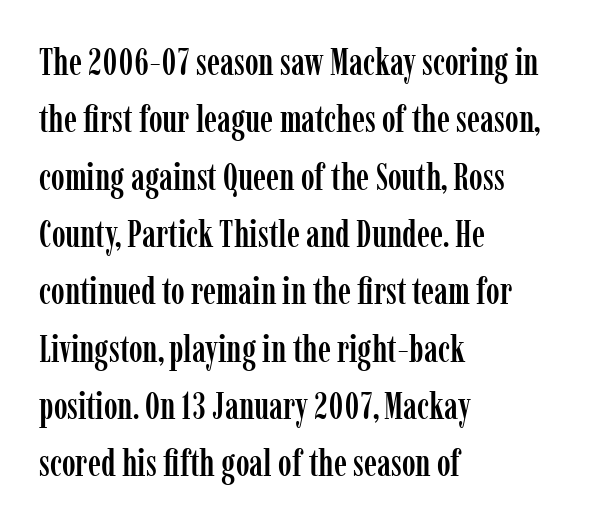
Inter-character spacing is left at the font's built-in metrics. Quick note: interline space is typical. The face used here is proportionally spaced, like ordinary book or web type. Serifs: yes, visible at the terminals of the letterforms. Leftover space on each line is placed entirely after the last word.
